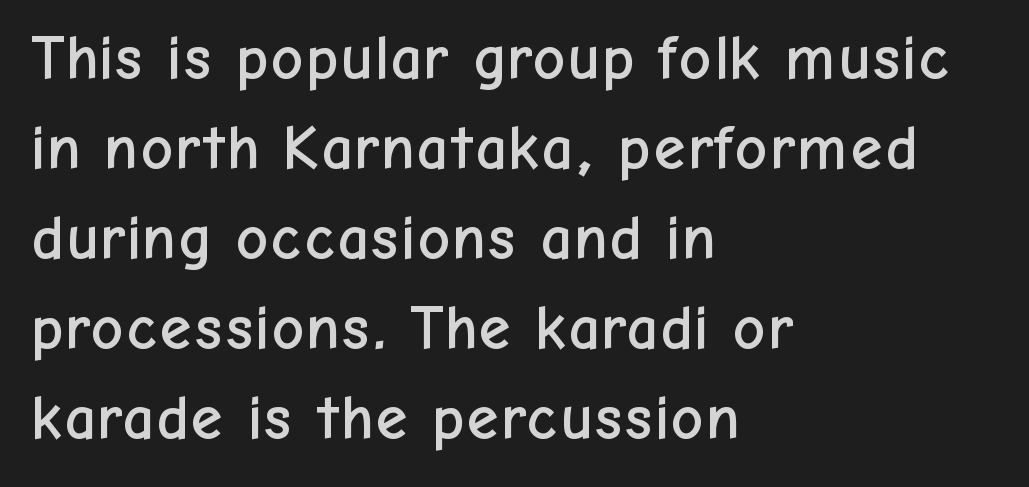
The image shows 63 px sans-serif type, upright; set left-aligned, normal line spacing (1.43x), normal letter spacing, not underlined; low stroke contrast and a medium x-height.
